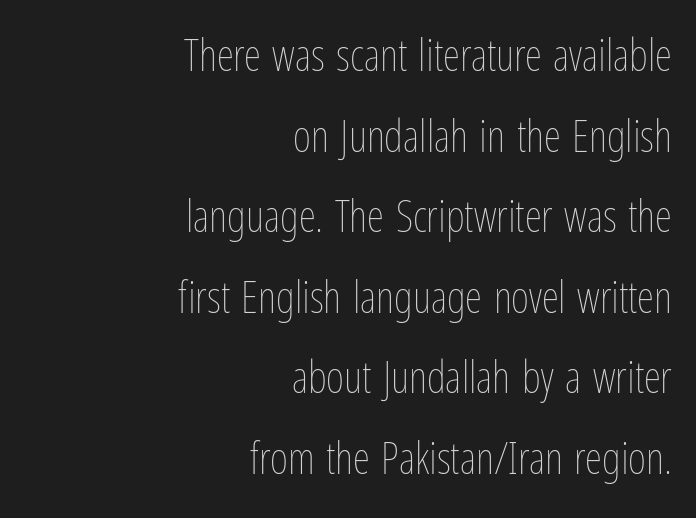
The image shows 44 px thin, condensed type, upright; set right-aligned, line spacing 1.83x, normal letter spacing, not underlined; low stroke contrast and a medium x-height.
